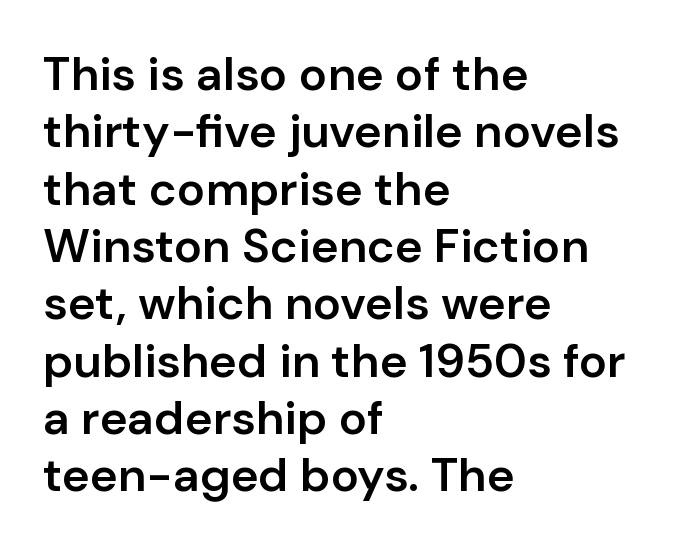
{"serif": "no", "italic": "no", "bold": "semi", "weight": "semibold", "width": "normal", "stroke_contrast": "low", "x_height": "medium", "monospaced": "no", "underline": "no", "align": "left", "line_spacing_ratio": 1.22, "letter_spacing": "normal", "letter_spacing_em": 0.0, "glyph_px": 47}
